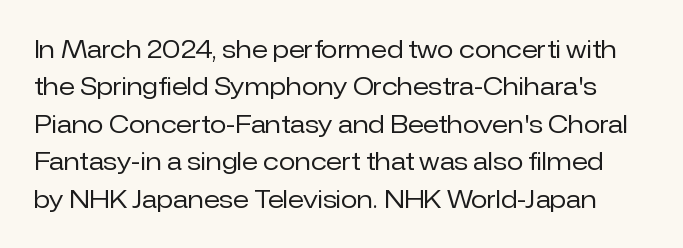
{"italic": "no", "bold": "no", "underline": "no", "line_spacing": "normal", "line_spacing_ratio": 1.56, "letter_spacing": "normal", "letter_spacing_em": 0.0, "glyph_px": 24}
